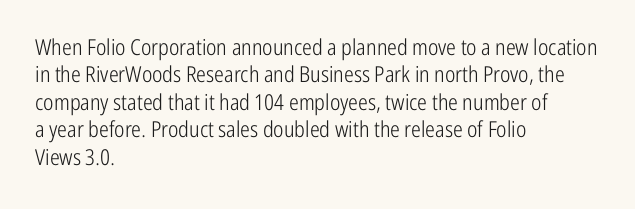
Q: Is the text bold? A: No.
Q: Is the text italic (slanted)? A: No, it is upright.
Q: Is the text underlined? A: No.
Q: How is the paragraph aligned? A: Left-aligned.
Q: Is the spacing between letters normal or unusually wide? A: Normal.
Q: Is the spacing between lines tight, normal or loose? A: Normal.
